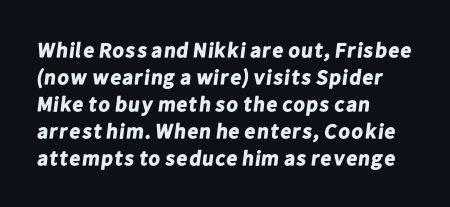
Q: Is the text bold? A: Yes.
Q: Is the text underlined? A: No.
Q: How is the paragraph aligned? A: Left-aligned.
Q: Is the spacing between letters normal or unusually wide? A: Normal.
Q: Is the spacing between lines tight, normal or loose? A: Normal.
